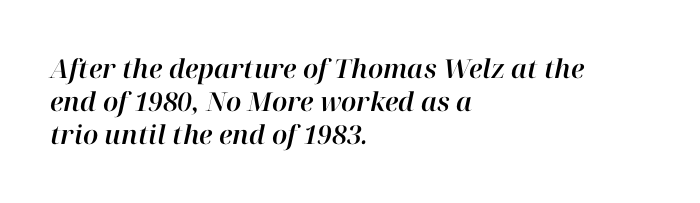
Check under the words: just untouched page. Is the letter spacing exaggerated? No — it looks like the ordinary default. The passage shown stacks its lines at a standard gap. Characters are canted at an angle relative to the baseline's perpendicular.
